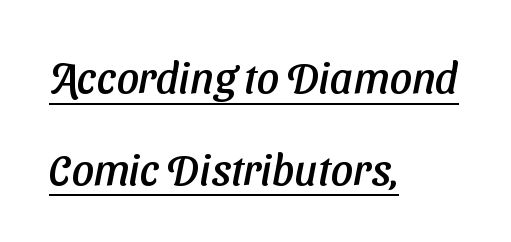
{"serif": "no", "width": "normal", "stroke_contrast": "low", "x_height": "medium", "monospaced": "no", "underline": "yes", "align": "left", "line_spacing": "loose", "line_spacing_ratio": 2.13, "letter_spacing": "normal", "letter_spacing_em": 0.0, "glyph_px": 43}
